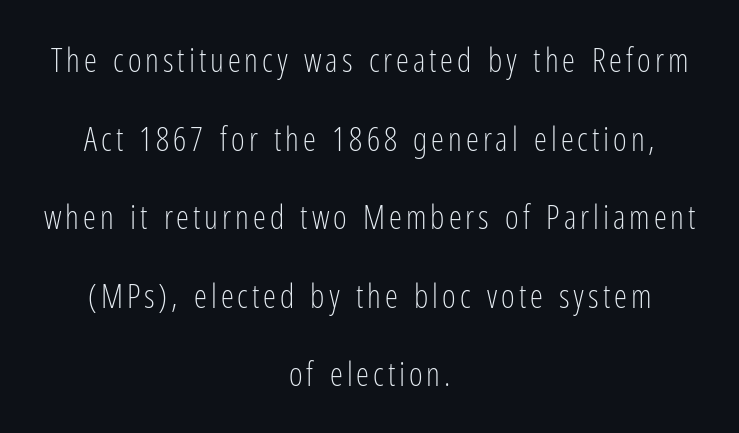
Q: Is the text bold? A: No.
Q: Is the text italic (slanted)? A: No, it is upright.
Q: Is the typeface a serif or a sans-serif typeface? A: Sans-serif.
Q: Is the text underlined? A: No.
Q: How is the paragraph aligned? A: Centered.
Q: Is the spacing between lines tight, normal or loose? A: Loose.
Q: Width (condensed, normal, or wide)? A: Condensed.
Q: Stroke contrast? A: Low.
Q: x-height? A: Medium.
Q: Monospaced? A: No.
